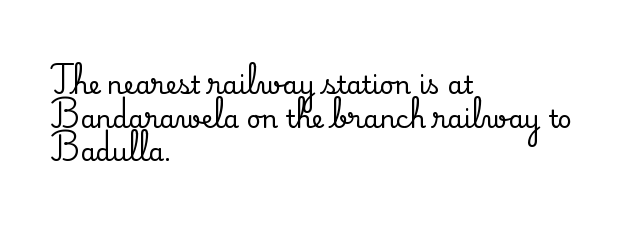
Q: Is the text italic (slanted)? A: No, it is upright.
Q: Is the text underlined? A: No.
Q: How is the paragraph aligned? A: Left-aligned.
Q: Is the spacing between letters normal or unusually wide? A: Normal.
Q: Is the spacing between lines tight, normal or loose? A: Normal.
